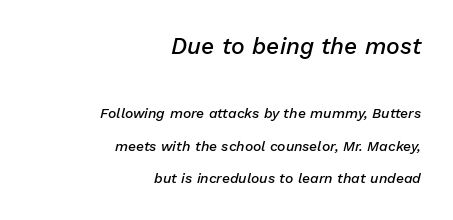
A typesetter would call this leading open, well beyond the default. Line endings align vertically; line beginnings do not. The earlier block is typeset at a bigger size than the later block. The space directly below the letters is spotless. The glyphs look as if they've been sheared to an angle.
